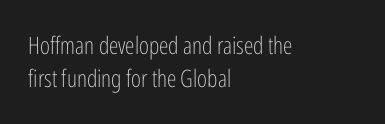
The image shows 24 px text type, upright; set left-aligned, normal line spacing (1.38x), normal letter spacing, not underlined.
